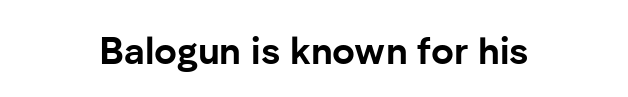
{"serif": "no", "italic": "no", "bold": "yes", "weight": "bold", "width": "normal", "stroke_contrast": "low", "x_height": "medium", "monospaced": "no", "underline": "no", "align": "center", "letter_spacing": "normal", "letter_spacing_em": 0.0, "glyph_px": 38}
